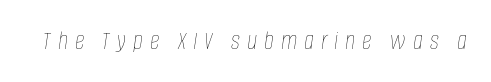
The image shows 27 px text type, italic (leaning right); set unusually wide letter spacing (+0.26 em), not underlined.
